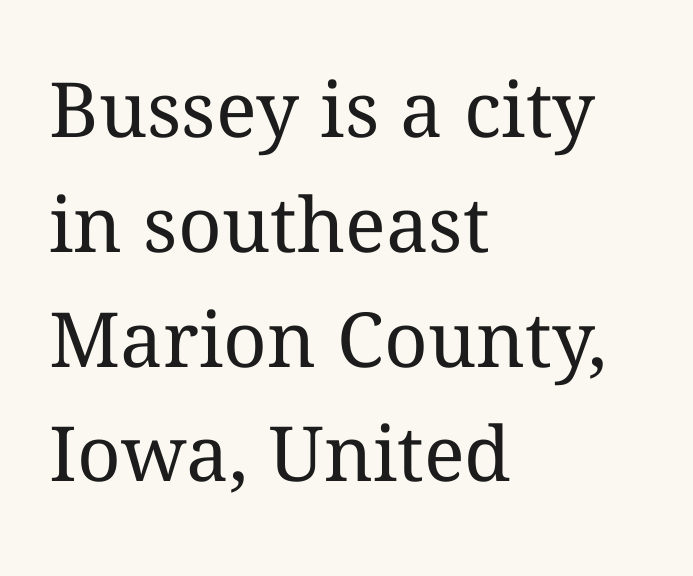
The image shows 76 px regular-weight type, upright; set left-aligned, normal line spacing (1.51x), normal letter spacing, not underlined; medium stroke contrast and a medium x-height.
